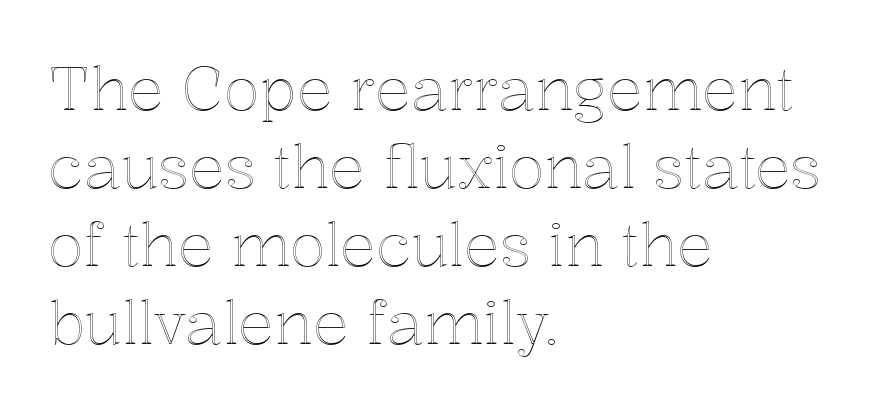
Q: Is the text italic (slanted)? A: No, it is upright.
Q: Is the text underlined? A: No.
Q: How is the paragraph aligned? A: Left-aligned.
Q: Is the spacing between letters normal or unusually wide? A: Normal.
Q: Is the spacing between lines tight, normal or loose? A: Normal.
Q: Width (condensed, normal, or wide)? A: Normal.
Q: x-height? A: Medium.
Q: Monospaced? A: No.
